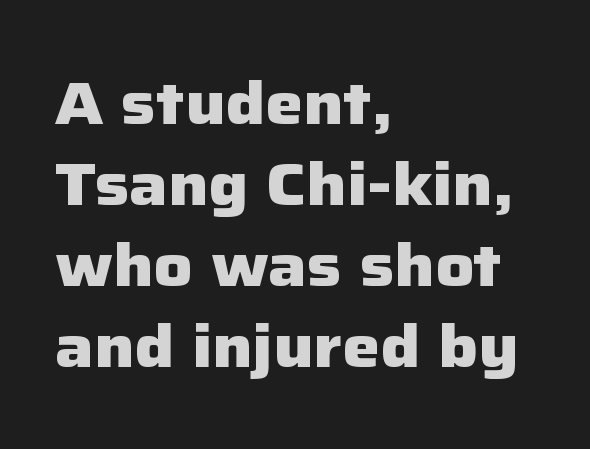
Here the glyphs are tracked normally, forming tight word shapes. These lines sit exactly where default settings would place them. Notice how the stems are strictly vertical — no italics here. This sample has the flowing, uneven cadence of proportional lettering.
